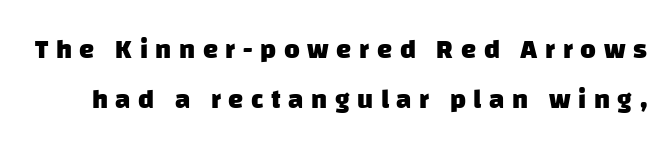
Glyph-to-glyph distance is far greater than everyday printed text. The passage shown is not underscored anywhere. The letters are bold, with thick, heavy strokes.
